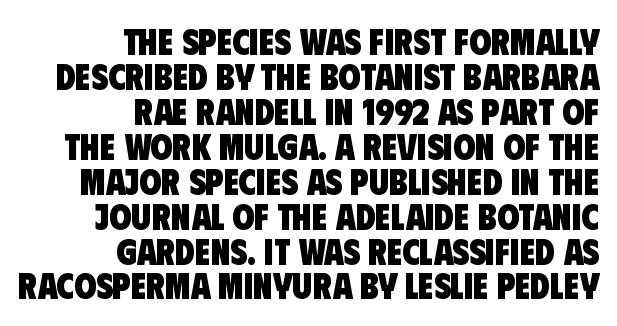
Q: Is the text bold? A: Yes.
Q: Is the typeface a serif or a sans-serif typeface? A: Sans-serif.
Q: Is the text underlined? A: No.
Q: How is the paragraph aligned? A: Right-aligned.
Q: Is the spacing between letters normal or unusually wide? A: Normal.
Q: Is the spacing between lines tight, normal or loose? A: Tight.
Q: Width (condensed, normal, or wide)? A: Condensed.
Q: Stroke contrast? A: Low.
Q: x-height? A: Large.
Q: Monospaced? A: No.
